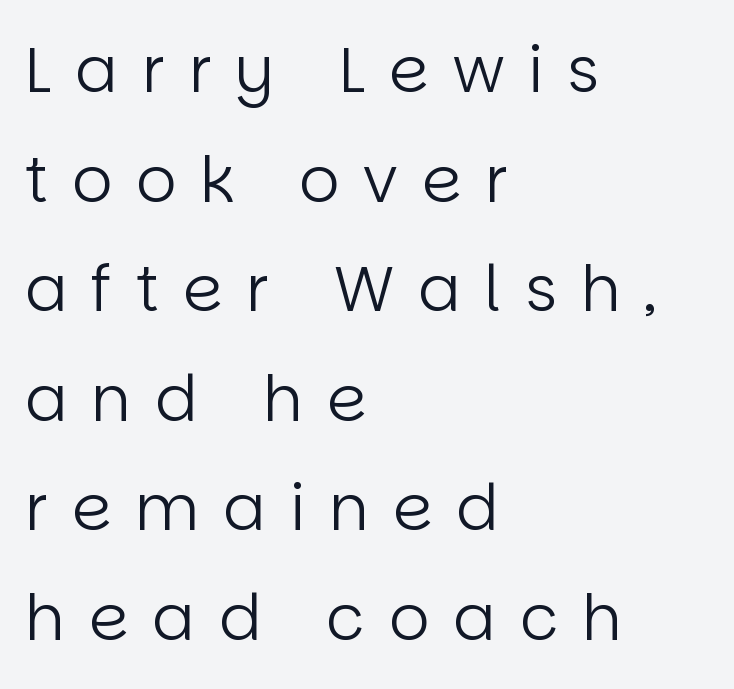
Has an underline been added? It has not. Character widths vary here, with narrow letters taking less room than wide ones. Ascenders rise straight up at ninety degrees. Compared with a centered layout, this one pins lines to the left instead. Does the type have serifs? No, each stem ends abruptly.
